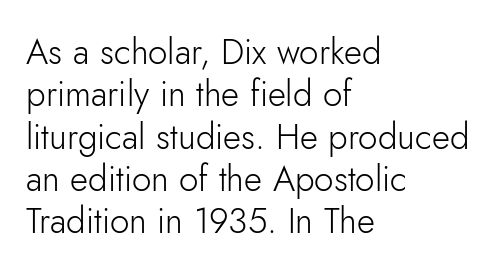
The image shows 35 px light sans-serif type, upright; set left-aligned, line spacing 1.21x, normal letter spacing, not underlined; low stroke contrast and a small x-height.
